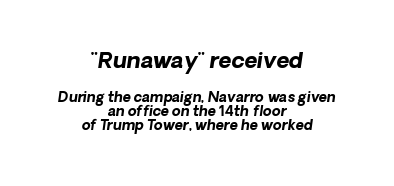
Typesetter's note — upper block bumped up in size, lower block left smaller. The typography opts for an oblique posture over an upright one. Does extra space separate the letters? No, they use regular spacing. The rag falls on both sides of this text block equally. Bold? Absolutely — the strokes are thick and heavy. Check under the words: just untouched page.
